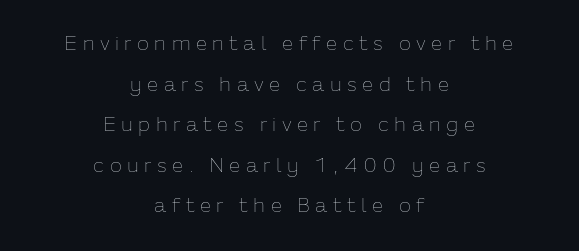
Q: Is the text bold? A: No.
Q: Is the text italic (slanted)? A: No, it is upright.
Q: Is the text underlined? A: No.
Q: How is the paragraph aligned? A: Centered.
Q: Is the spacing between letters normal or unusually wide? A: Unusually wide.
Q: Is the spacing between lines tight, normal or loose? A: Loose.
